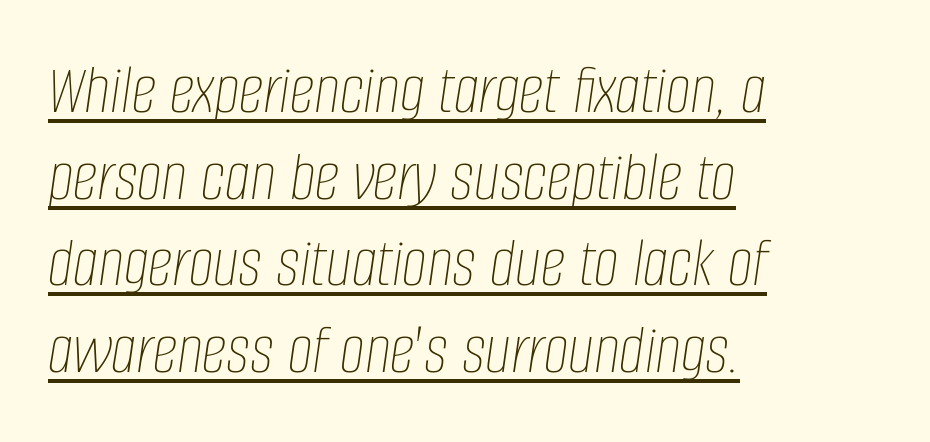
Quick note: italic. Proportional: the letters do not fall into vertical columns. The face used here is rendered with its standard letterfit. Weight: in the light-to-regular range.
